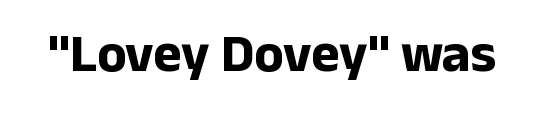
{"serif": "no", "italic": "no", "bold": "yes", "weight": "bold", "width": "normal", "stroke_contrast": "low", "x_height": "medium", "monospaced": "no", "underline": "no", "letter_spacing": "normal", "letter_spacing_em": 0.0, "glyph_px": 54}
